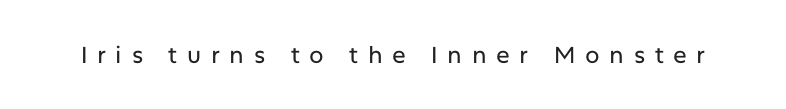
{"italic": "no", "underline": "no", "letter_spacing": "wide", "letter_spacing_em": 0.42, "glyph_px": 23}
